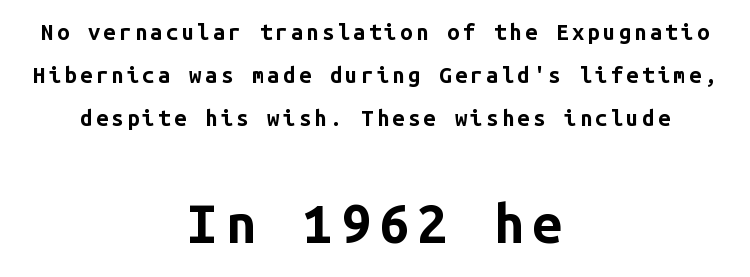
What weight is shown? A full bold with thick strokes. Compared with a flush-left layout, this one balances lines on the center instead. Quick note: not italic, upright. The space directly below the letters is spotless. The rendering uses typewriter-style spacing with identical character cells.
